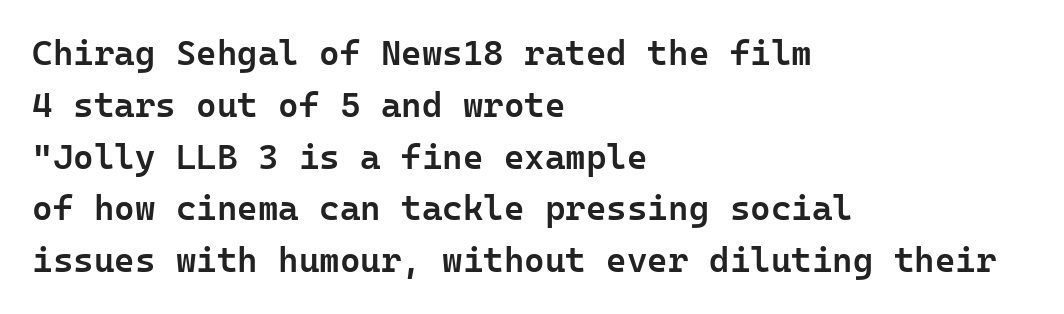
{"serif": "no", "italic": "no", "bold": "semi", "weight": "semibold", "width": "normal", "stroke_contrast": "low", "x_height": "medium", "underline": "no", "align": "left", "line_spacing": "normal", "line_spacing_ratio": 1.48, "letter_spacing": "normal", "letter_spacing_em": 0.0, "glyph_px": 35}
